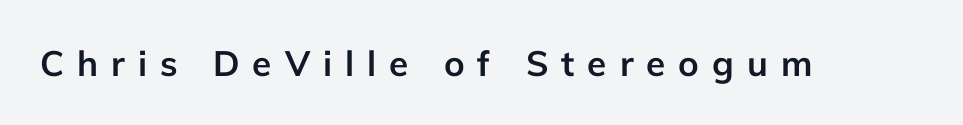
Q: Is the text bold? A: Yes.
Q: Is the text italic (slanted)? A: No, it is upright.
Q: Is the typeface a serif or a sans-serif typeface? A: Sans-serif.
Q: Is the text underlined? A: No.
Q: Is the spacing between letters normal or unusually wide? A: Unusually wide.
Q: Width (condensed, normal, or wide)? A: Normal.
Q: Stroke contrast? A: Low.
Q: x-height? A: Medium.
Q: Monospaced? A: No.
